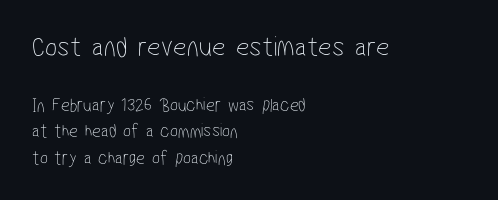
The font is comparable to plain body text, perhaps lighter. Reading top to bottom, the characters get smaller at the block break. Descender tails drop into unmarked territory. Here the designer chose a conventional face with non-uniform glyph widths.
